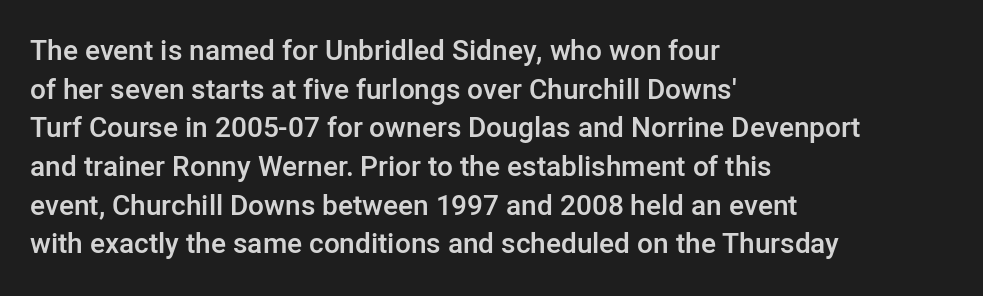
{"serif": "no", "italic": "no", "bold": "semi", "weight": "semibold", "width": "normal", "stroke_contrast": "low", "x_height": "medium", "monospaced": "no", "underline": "no", "align": "left", "line_spacing": "normal", "line_spacing_ratio": 1.38, "letter_spacing": "normal", "letter_spacing_em": 0.0, "glyph_px": 28}
